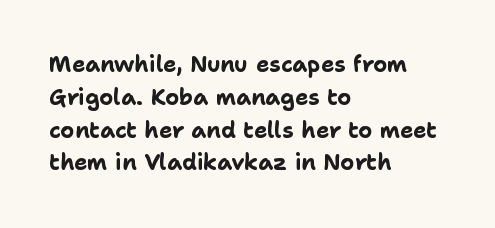
Nobody touched the tracking dial on this one. Alignment: flush left. Tall strokes in this sample are plumb rather than angled. Weight: bold.
